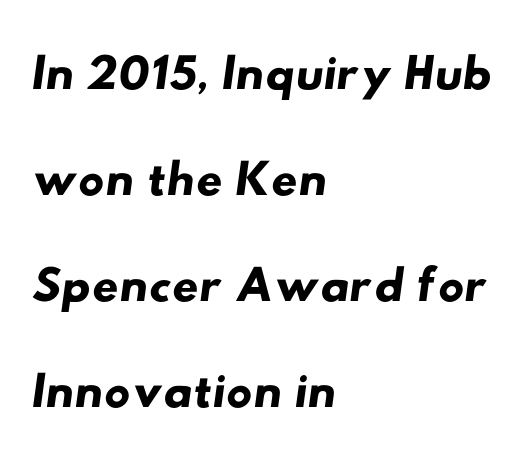
Q: Is the typeface a serif or a sans-serif typeface? A: Sans-serif.
Q: Is the text underlined? A: No.
Q: How is the paragraph aligned? A: Left-aligned.
Q: Is the spacing between letters normal or unusually wide? A: Normal.
Q: Is the spacing between lines tight, normal or loose? A: Normal.
Q: Width (condensed, normal, or wide)? A: Wide.
Q: Stroke contrast? A: Low.
Q: x-height? A: Small.
Q: Monospaced? A: No.
